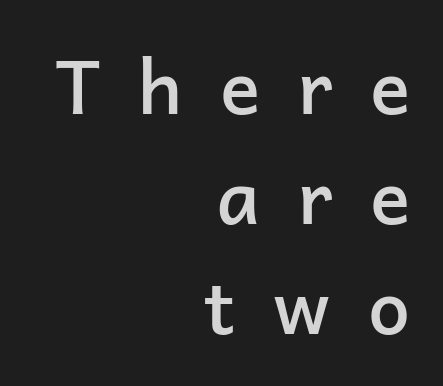
This sample has the flowing, uneven cadence of proportional lettering. Tall strokes in this sample are plumb rather than angled. The paragraph shown leans on its right margin. Look at the bottom of the vertical strokes: they stop flat, with no serifs.
